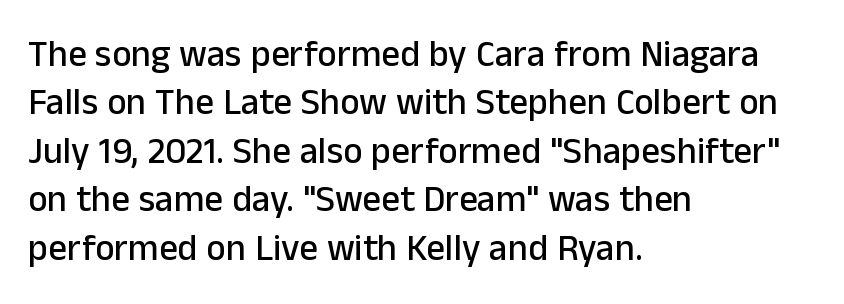
{"serif": "no", "italic": "no", "width": "normal", "stroke_contrast": "low", "x_height": "medium", "monospaced": "no", "underline": "no", "align": "left", "line_spacing": "normal", "line_spacing_ratio": 1.31, "letter_spacing": "normal", "letter_spacing_em": 0.0, "glyph_px": 37}
